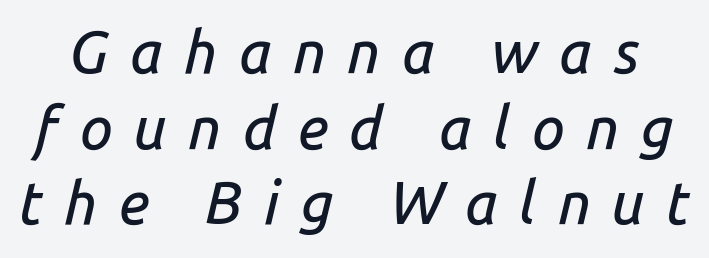
The image shows 59 px text type, italic (leaning right); set normal line spacing (1.28x), unusually wide letter spacing (+0.36 em), not underlined; low stroke contrast and a medium x-height.
